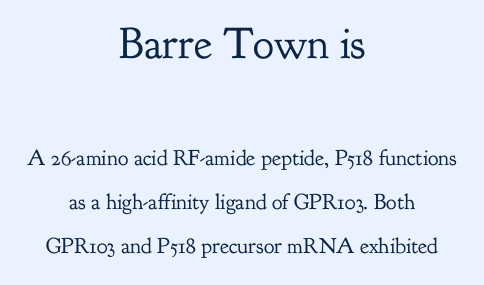
Q: Is the text bold? A: No.
Q: Is the text italic (slanted)? A: No, it is upright.
Q: Is the typeface a serif or a sans-serif typeface? A: Serif.
Q: Is the text underlined? A: No.
Q: How is the paragraph aligned? A: Centered.
Q: Is the spacing between letters normal or unusually wide? A: Normal.
Q: Is the spacing between lines tight, normal or loose? A: Loose.
Q: Which block of text is set in a larger size, the first (top) or the second (bottom)? A: The first (top) one.
Q: Width (condensed, normal, or wide)? A: Normal.
Q: Stroke contrast? A: Low.
Q: x-height? A: Small.
Q: Monospaced? A: No.
